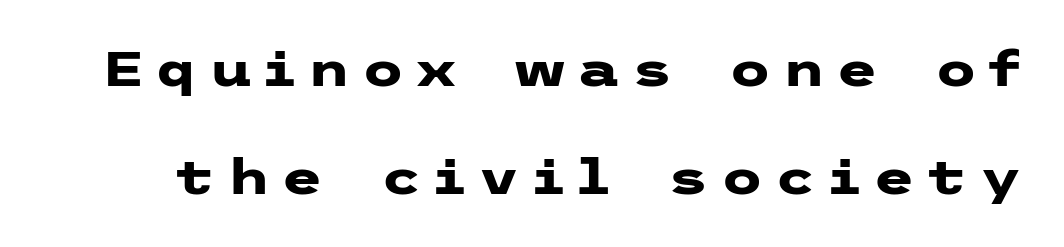
The image shows 48 px heavy, wide sans-serif type, upright; set loose line spacing (2.24x), unusually wide letter spacing (+0.24 em), not underlined; low stroke contrast and a medium x-height.
